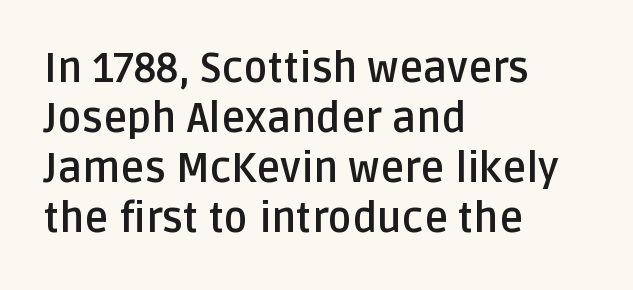
Q: Is the text bold? A: Yes.
Q: Is the text italic (slanted)? A: No, it is upright.
Q: Is the typeface a serif or a sans-serif typeface? A: Sans-serif.
Q: Is the text underlined? A: No.
Q: How is the paragraph aligned? A: Left-aligned.
Q: Is the spacing between letters normal or unusually wide? A: Normal.
Q: Width (condensed, normal, or wide)? A: Normal.
Q: Stroke contrast? A: Low.
Q: x-height? A: Large.
Q: Monospaced? A: No.
